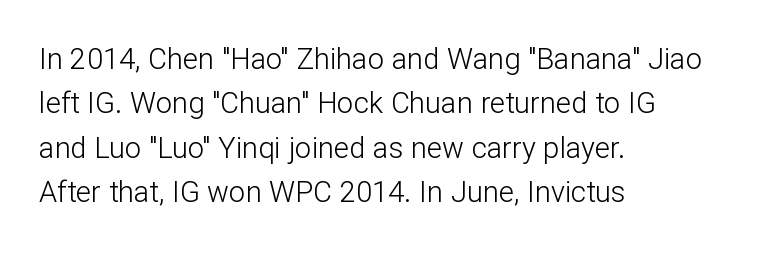
Characters remain perfectly vertical along every line. What kind of face is this? One without serifs — a sans. Short note: letters normally spaced. Nothing heavy about these letters — not bold at all.
